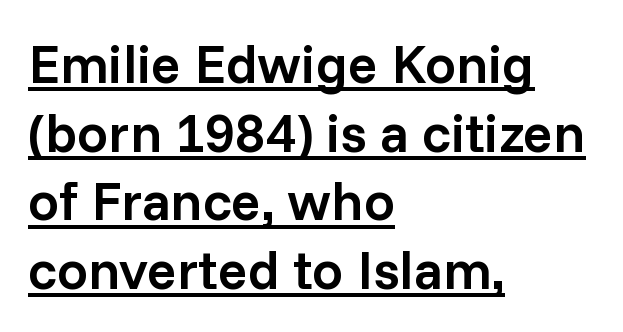
Q: Is the text bold? A: Semi-bold.
Q: Is the text italic (slanted)? A: No, it is upright.
Q: Is the typeface a serif or a sans-serif typeface? A: Sans-serif.
Q: Is the text underlined? A: Yes.
Q: How is the paragraph aligned? A: Left-aligned.
Q: Is the spacing between letters normal or unusually wide? A: Normal.
Q: Is the spacing between lines tight, normal or loose? A: Normal.
Q: Width (condensed, normal, or wide)? A: Normal.
Q: Stroke contrast? A: Low.
Q: x-height? A: Medium.
Q: Monospaced? A: No.
